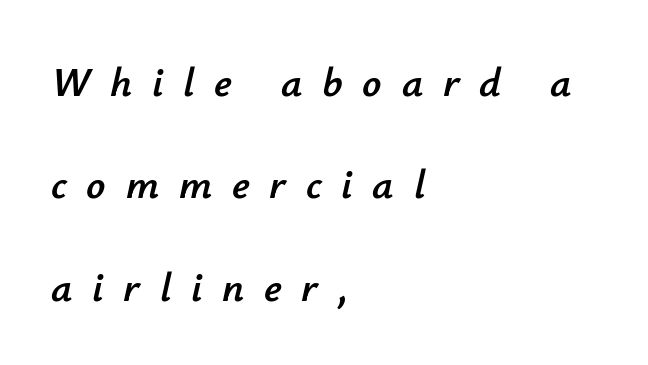
Q: Is the text italic (slanted)? A: Yes, it leans right by about 12 degrees.
Q: Is the text underlined? A: No.
Q: How is the paragraph aligned? A: Left-aligned.
Q: Is the spacing between letters normal or unusually wide? A: Unusually wide.
Q: Is the spacing between lines tight, normal or loose? A: Loose.
Q: Width (condensed, normal, or wide)? A: Normal.
Q: Stroke contrast? A: Low.
Q: x-height? A: Small.
Q: Monospaced? A: No.
